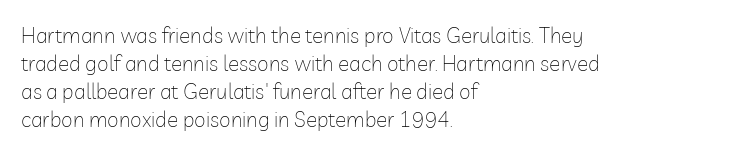
The paragraph has a hard left edge and a soft right edge. Rows of type keep a routine distance in the vertical direction. The letters sit at their default tracking, neither squeezed nor spread. Posture: vertical.
